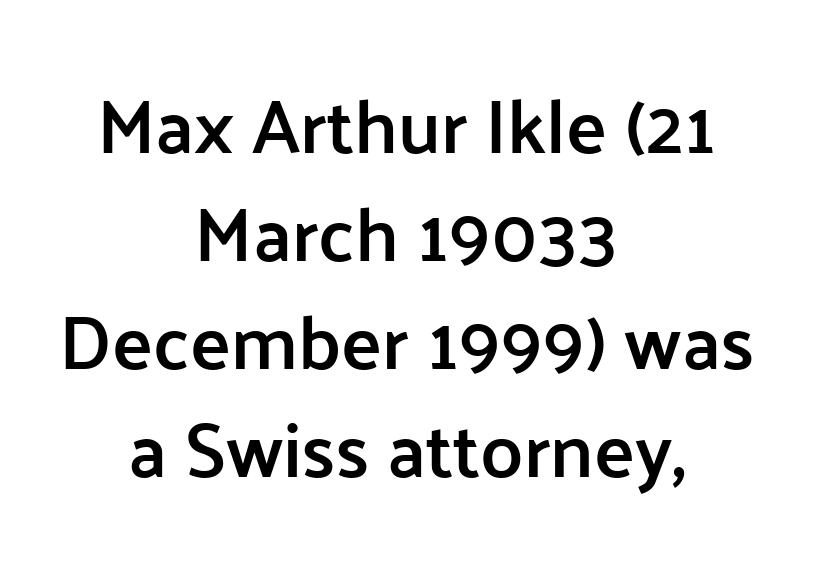
Q: Is the text bold? A: Semi-bold.
Q: Is the text italic (slanted)? A: No, it is upright.
Q: Is the typeface a serif or a sans-serif typeface? A: Sans-serif.
Q: Is the text underlined? A: No.
Q: How is the paragraph aligned? A: Centered.
Q: Is the spacing between letters normal or unusually wide? A: Normal.
Q: Is the spacing between lines tight, normal or loose? A: Normal.
Q: Width (condensed, normal, or wide)? A: Normal.
Q: Stroke contrast? A: Low.
Q: x-height? A: Medium.
Q: Monospaced? A: No.
